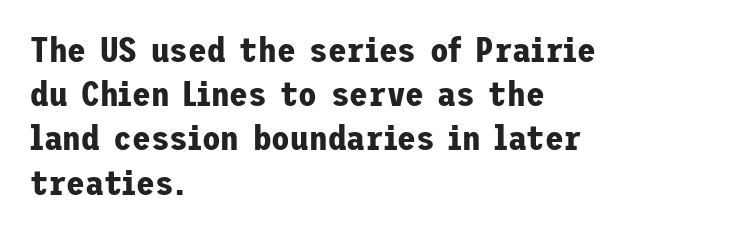
Q: Is the text bold? A: Yes.
Q: Is the text italic (slanted)? A: No, it is upright.
Q: Is the typeface a serif or a sans-serif typeface? A: Sans-serif.
Q: Is the text underlined? A: No.
Q: How is the paragraph aligned? A: Left-aligned.
Q: Is the spacing between letters normal or unusually wide? A: Normal.
Q: Is the spacing between lines tight, normal or loose? A: Normal.
Q: Width (condensed, normal, or wide)? A: Normal.
Q: Stroke contrast? A: Low.
Q: x-height? A: Medium.
